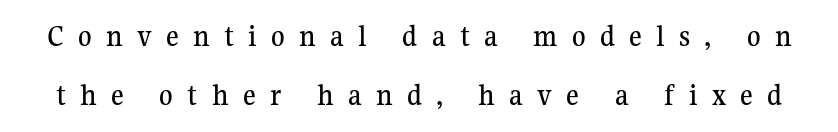
The image shows 31 px serif type, upright; set loose line spacing (1.91x), unusually wide letter spacing (+0.46 em), not underlined; medium stroke contrast and a medium x-height.
